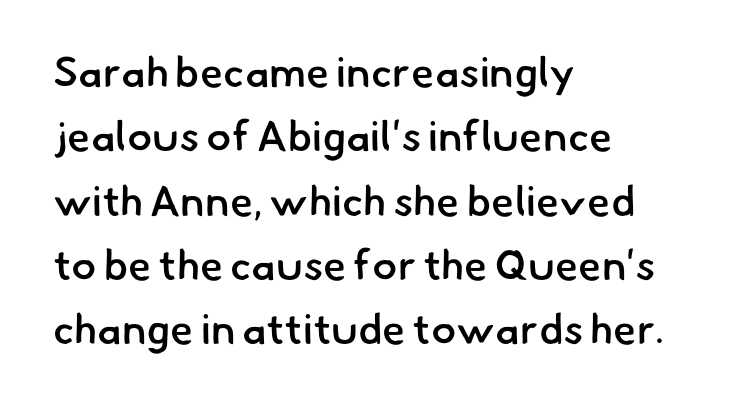
Q: Is the text bold? A: Semi-bold.
Q: Is the typeface a serif or a sans-serif typeface? A: Sans-serif.
Q: Is the text underlined? A: No.
Q: How is the paragraph aligned? A: Left-aligned.
Q: Is the spacing between letters normal or unusually wide? A: Normal.
Q: Is the spacing between lines tight, normal or loose? A: Normal.
Q: Width (condensed, normal, or wide)? A: Normal.
Q: Stroke contrast? A: Low.
Q: x-height? A: Small.
Q: Monospaced? A: No.
